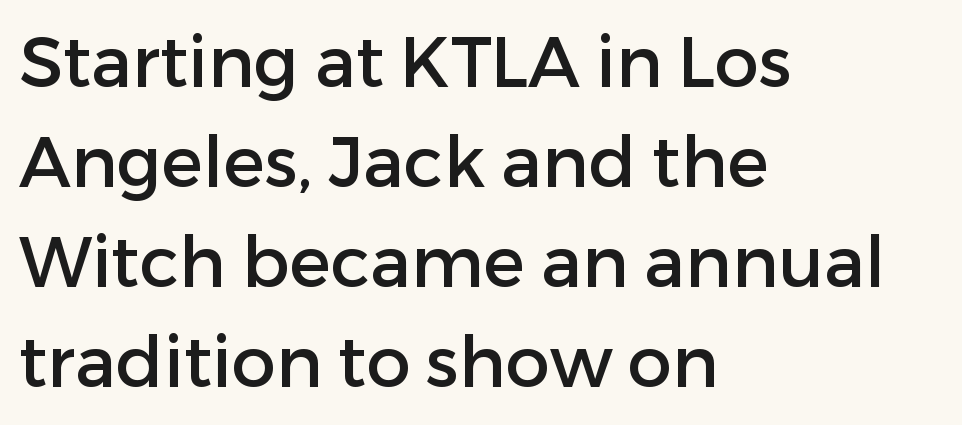
Q: Is the text italic (slanted)? A: No, it is upright.
Q: Is the typeface a serif or a sans-serif typeface? A: Sans-serif.
Q: Is the text underlined? A: No.
Q: How is the paragraph aligned? A: Left-aligned.
Q: Is the spacing between letters normal or unusually wide? A: Normal.
Q: Is the spacing between lines tight, normal or loose? A: Normal.
Q: Width (condensed, normal, or wide)? A: Normal.
Q: Stroke contrast? A: Low.
Q: x-height? A: Medium.
Q: Monospaced? A: No.
